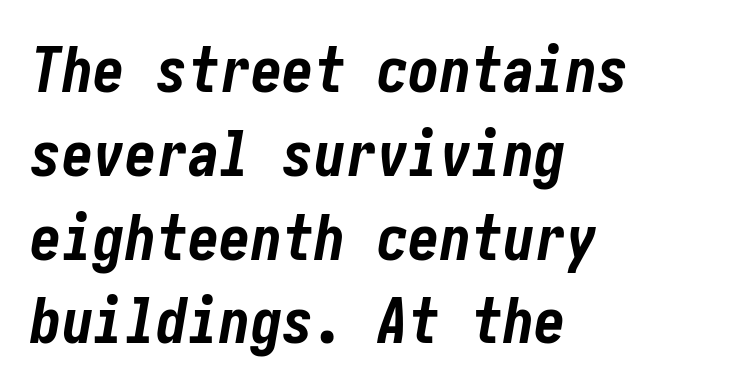
The text carries the slant typical of an italic or oblique font. Regarding leading, the lines here are spaced in the standard way. Nothing unusual about the tracking: characters are spaced as the font intends. Visually the block forms a straight wall on the left and a jagged coastline on the right. Underline: absent. This is heavy type, rendered in bold.
